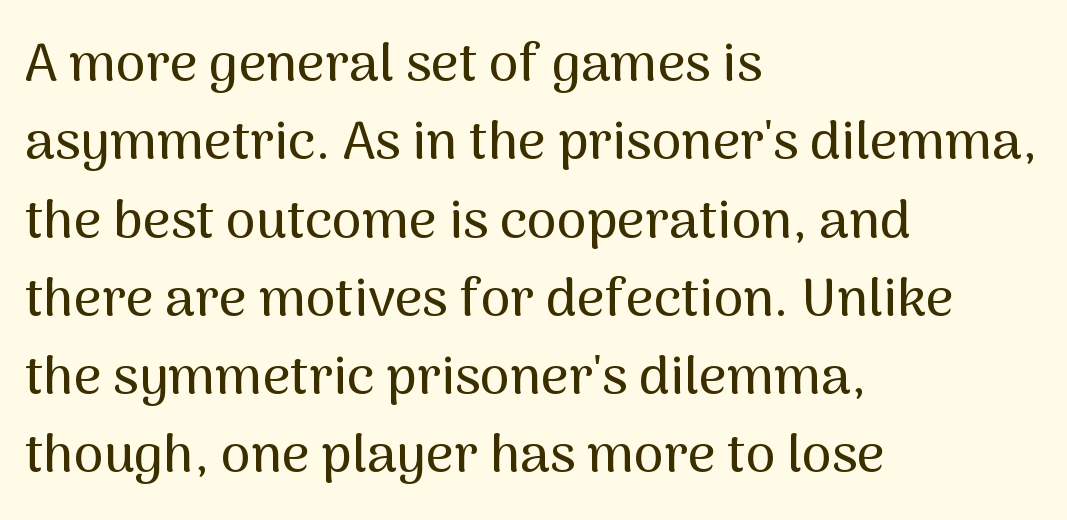
Default kerning and tracking; the words read as compact shapes. Unmarked baselines from the first word to the last. The setting favours the left margin, as ordinary paragraphs usually do. Look at the bottom of the vertical strokes: they stop flat, with no serifs. A normal amount of white space separates one row of letters from the next.
